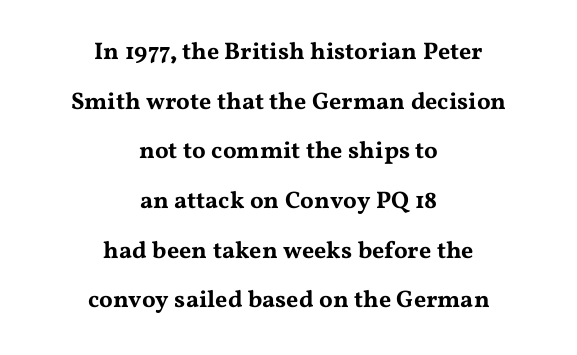
{"italic": "no", "underline": "no", "align": "center", "line_spacing": "loose", "line_spacing_ratio": 2.07, "letter_spacing": "normal", "letter_spacing_em": 0.0, "glyph_px": 24}
